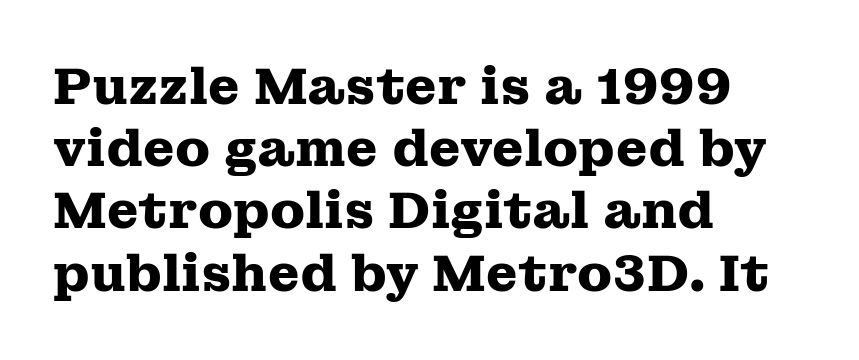
The image shows 51 px heavy, wide serif type, upright; set left-aligned, line spacing 1.22x, normal letter spacing, not underlined; medium stroke contrast and a medium x-height.
